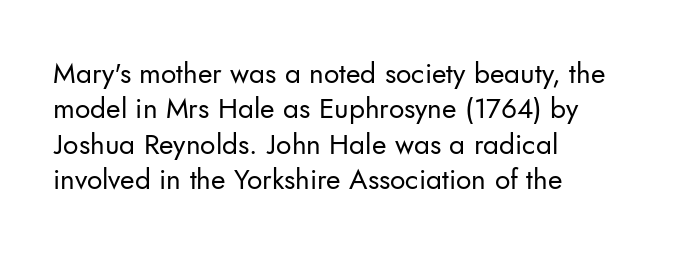
Q: Is the text bold? A: No.
Q: Is the text italic (slanted)? A: No, it is upright.
Q: Is the typeface a serif or a sans-serif typeface? A: Sans-serif.
Q: Is the text underlined? A: No.
Q: How is the paragraph aligned? A: Left-aligned.
Q: Is the spacing between letters normal or unusually wide? A: Normal.
Q: Is the spacing between lines tight, normal or loose? A: Normal.
Q: Width (condensed, normal, or wide)? A: Normal.
Q: Stroke contrast? A: Low.
Q: x-height? A: Small.
Q: Monospaced? A: No.
